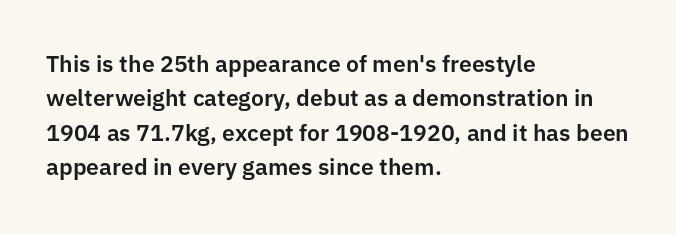
{"italic": "no", "underline": "no", "align": "left", "line_spacing": "normal", "line_spacing_ratio": 1.49, "letter_spacing": "normal", "letter_spacing_em": 0.0, "glyph_px": 23}
